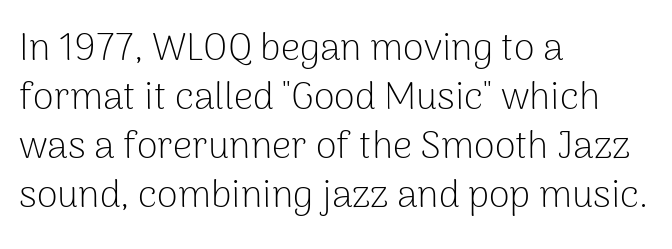
{"serif": "no", "italic": "no", "bold": "no", "weight": "light", "width": "normal", "stroke_contrast": "low", "x_height": "medium", "monospaced": "no", "underline": "no", "align": "left", "line_spacing": "normal", "line_spacing_ratio": 1.29, "letter_spacing": "normal", "letter_spacing_em": 0.0, "glyph_px": 38}
